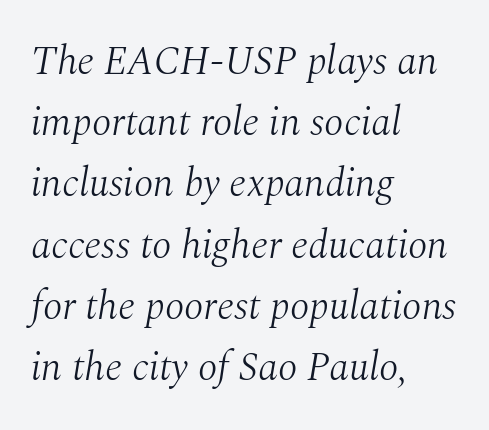
{"serif": "yes", "italic": "yes", "lean": "right", "slant_degrees": 10, "bold": "no", "weight": "light", "width": "normal", "stroke_contrast": "medium", "x_height": "medium", "monospaced": "no", "underline": "no", "align": "left", "line_spacing": "normal", "line_spacing_ratio": 1.53, "letter_spacing": "normal", "letter_spacing_em": 0.0, "glyph_px": 40}
